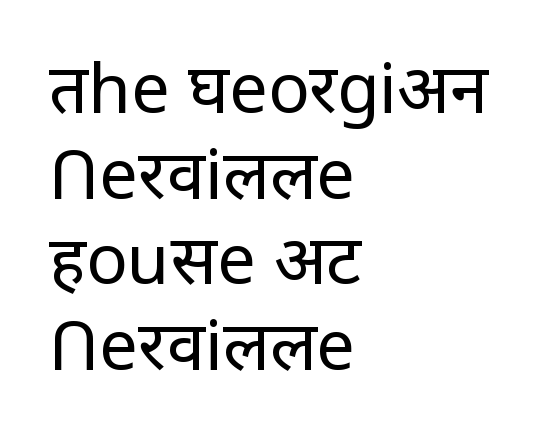
Q: Is the text bold? A: No.
Q: Is the text italic (slanted)? A: No, it is upright.
Q: Is the typeface a serif or a sans-serif typeface? A: Sans-serif.
Q: Is the text underlined? A: No.
Q: How is the paragraph aligned? A: Left-aligned.
Q: Is the spacing between letters normal or unusually wide? A: Normal.
Q: Width (condensed, normal, or wide)? A: Normal.
Q: Stroke contrast? A: Low.
Q: x-height? A: Large.
Q: Monospaced? A: No.
